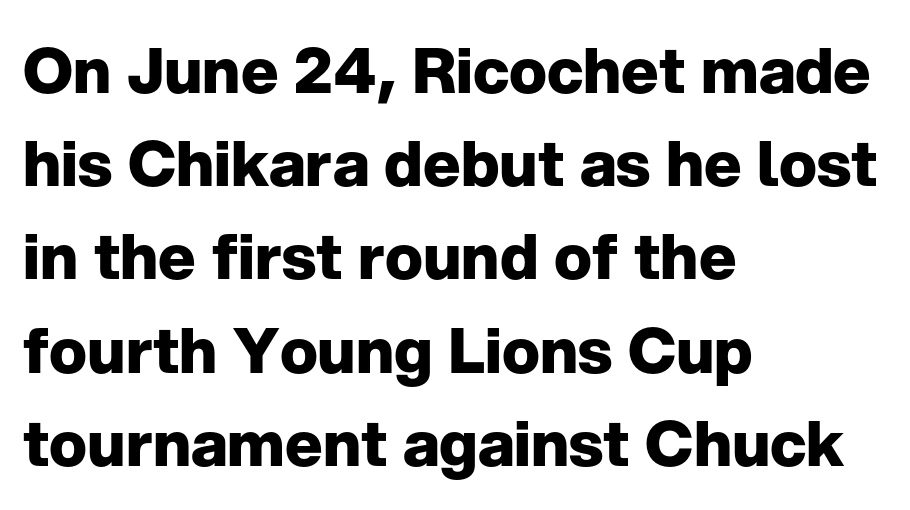
{"serif": "no", "italic": "no", "bold": "yes", "weight": "heavy", "width": "normal", "stroke_contrast": "low", "x_height": "medium", "monospaced": "no", "underline": "no", "align": "left", "line_spacing": "normal", "line_spacing_ratio": 1.48, "letter_spacing": "normal", "letter_spacing_em": 0.0, "glyph_px": 63}
